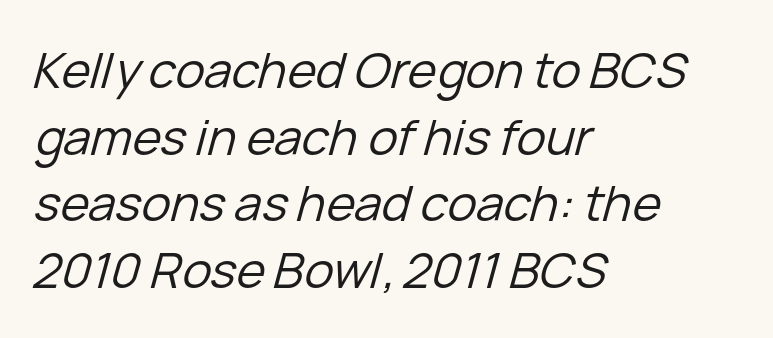
{"italic": "yes", "lean": "right", "slant_degrees": 15, "bold": "no", "weight": "regular", "width": "normal", "stroke_contrast": "low", "x_height": "medium", "monospaced": "no", "underline": "no", "align": "left", "line_spacing": "normal", "line_spacing_ratio": 1.36, "letter_spacing": "normal", "letter_spacing_em": 0.0, "glyph_px": 49}
